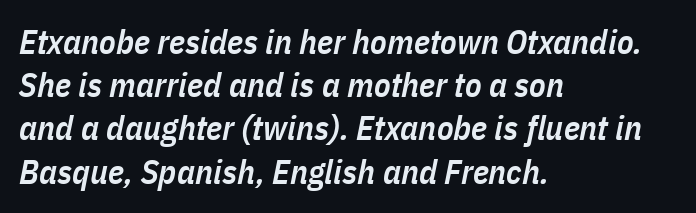
{"italic": "yes", "lean": "right", "slant_degrees": 11, "bold": "semi", "weight": "semibold", "width": "condensed", "stroke_contrast": "low", "x_height": "medium", "monospaced": "no", "underline": "no", "align": "left", "line_spacing": "normal", "line_spacing_ratio": 1.27, "letter_spacing": "normal", "letter_spacing_em": 0.0, "glyph_px": 34}
